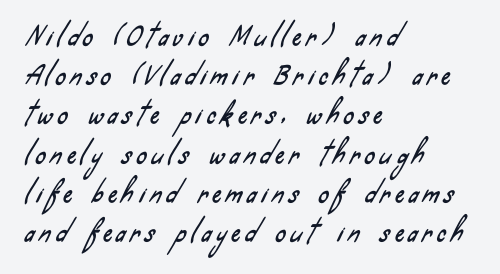
{"underline": "no", "align": "left", "line_spacing": "normal", "line_spacing_ratio": 1.57, "letter_spacing": "wide", "letter_spacing_em": 0.21, "glyph_px": 25}
